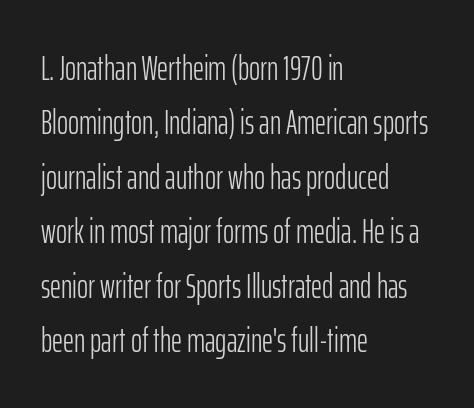
{"serif": "no", "italic": "no", "bold": "no", "weight": "light", "width": "condensed", "stroke_contrast": "low", "x_height": "medium", "monospaced": "no", "underline": "no", "align": "left", "line_spacing": "normal", "line_spacing_ratio": 1.6, "letter_spacing": "normal", "letter_spacing_em": 0.0, "glyph_px": 34}
